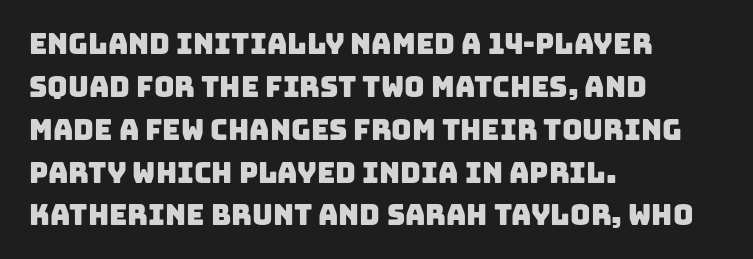
The image shows 28 px sans-serif type; set left-aligned, normal line spacing (1.53x), normal letter spacing, not underlined; low stroke contrast and a large x-height.
